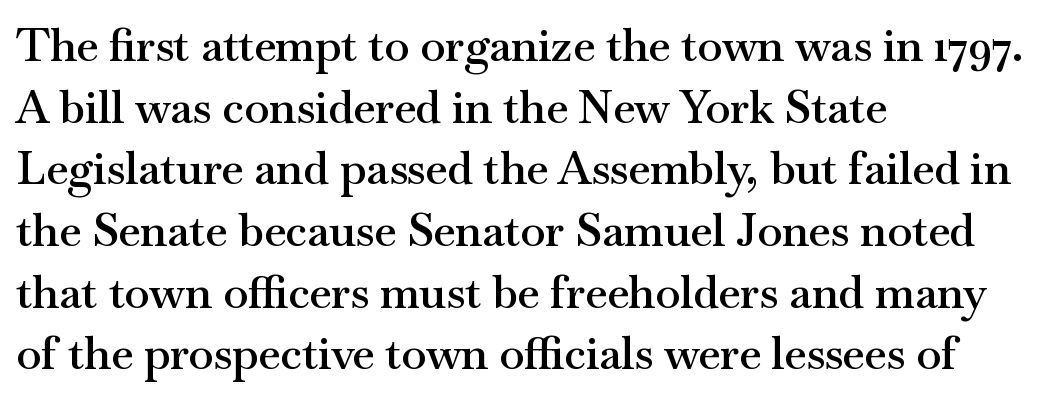
Q: Is the text bold? A: Semi-bold.
Q: Is the text italic (slanted)? A: No, it is upright.
Q: Is the typeface a serif or a sans-serif typeface? A: Serif.
Q: Is the text underlined? A: No.
Q: How is the paragraph aligned? A: Left-aligned.
Q: Is the spacing between letters normal or unusually wide? A: Normal.
Q: Is the spacing between lines tight, normal or loose? A: Normal.
Q: Width (condensed, normal, or wide)? A: Wide.
Q: Stroke contrast? A: Medium.
Q: x-height? A: Small.
Q: Monospaced? A: No.
